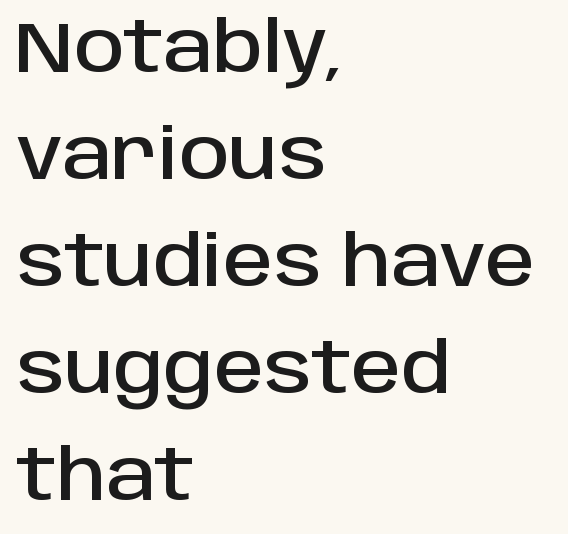
{"serif": "no", "italic": "no", "width": "normal", "stroke_contrast": "low", "x_height": "large", "monospaced": "no", "underline": "no", "align": "left", "line_spacing": "normal", "line_spacing_ratio": 1.53, "letter_spacing": "normal", "letter_spacing_em": 0.0, "glyph_px": 70}
